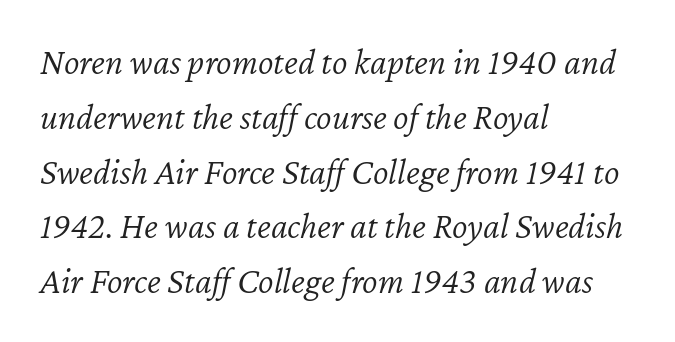
The face used here is rendered with its standard letterfit. The font is comparable to plain body text, perhaps lighter. A classic flush-left, rag-right setting is used for this passage. The letters advance in unequal steps, a hallmark of proportional type. This block has exactly the height ordinary leading produces.
